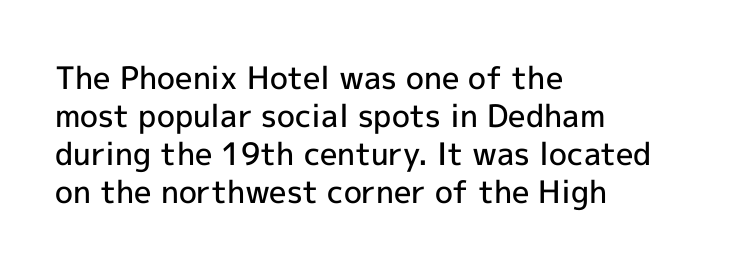
Is the type bold? Partly — it's a semibold, heavier than regular but not fully bold. Every character sits straight up, as roman type does. Note the varied advance widths — an 'i' is clearly narrower than an 'm'. The rendering keeps characters at their native spacing.
